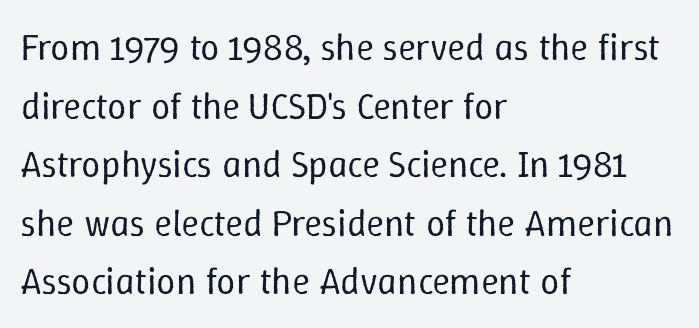
The image shows 38 px regular-weight type, upright; set left-aligned, normal line spacing (1.54x), normal letter spacing, not underlined; low stroke contrast and a medium x-height.
